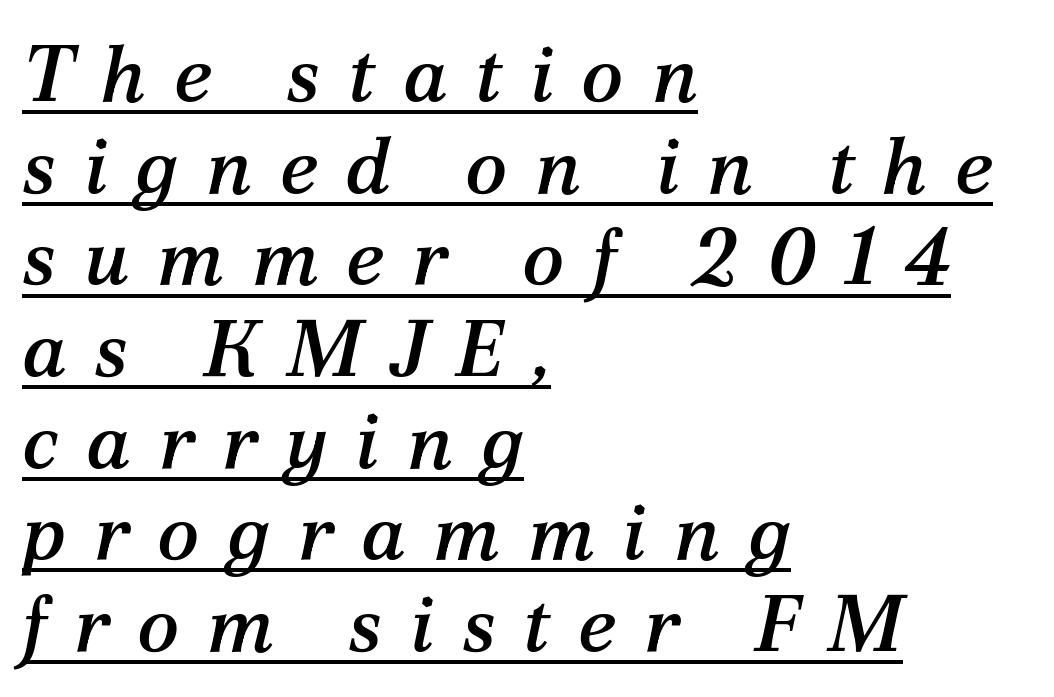
I'd call this a serif setting — the letters wear small feet. There is plenty of visible air inserted between adjacent glyphs. Alignment: flush left. Is this a fixed-width face? No — the glyphs have proportional, varying widths.
